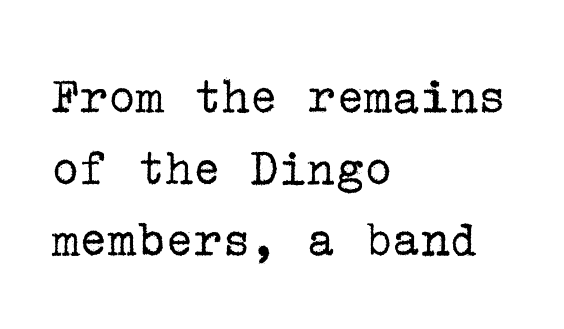
Q: Is the text bold? A: No.
Q: Is the text italic (slanted)? A: No, it is upright.
Q: Is the typeface a serif or a sans-serif typeface? A: Serif.
Q: Is the text underlined? A: No.
Q: How is the paragraph aligned? A: Left-aligned.
Q: Is the spacing between letters normal or unusually wide? A: Normal.
Q: Is the spacing between lines tight, normal or loose? A: Normal.
Q: Width (condensed, normal, or wide)? A: Normal.
Q: Stroke contrast? A: Low.
Q: x-height? A: Medium.
